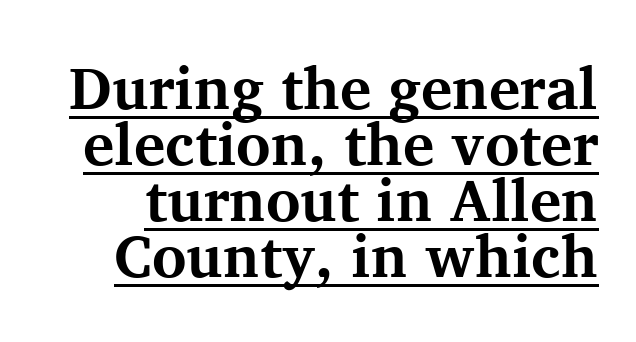
Compared with an ordinary text face, these strokes are far heavier — a full bold. Characters follow at the spacing the type designer built in. Old-style or modern, the face here clearly has serifs. The glyphs are accompanied by a horizontal stroke just below them.
